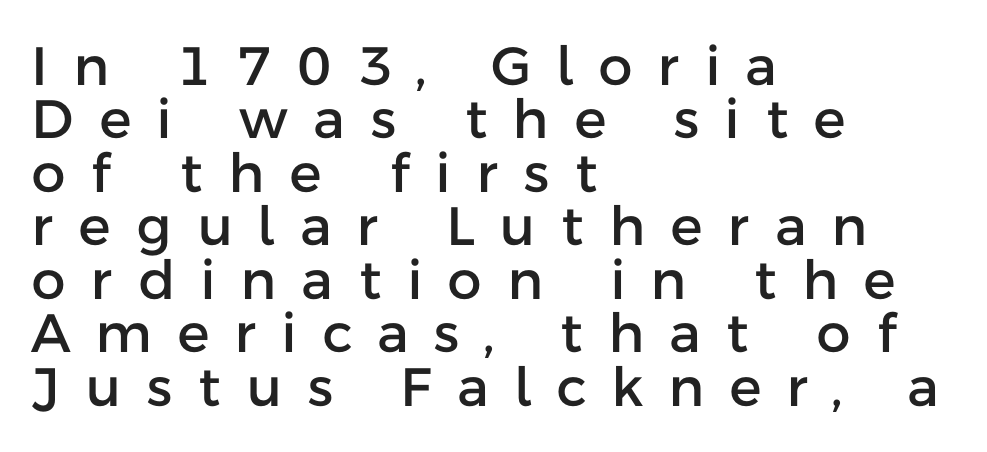
Q: Is the text italic (slanted)? A: No, it is upright.
Q: Is the typeface a serif or a sans-serif typeface? A: Sans-serif.
Q: Is the text underlined? A: No.
Q: How is the paragraph aligned? A: Left-aligned.
Q: Is the spacing between letters normal or unusually wide? A: Unusually wide.
Q: Is the spacing between lines tight, normal or loose? A: Tight.
Q: Width (condensed, normal, or wide)? A: Normal.
Q: Stroke contrast? A: Low.
Q: x-height? A: Medium.
Q: Monospaced? A: No.
